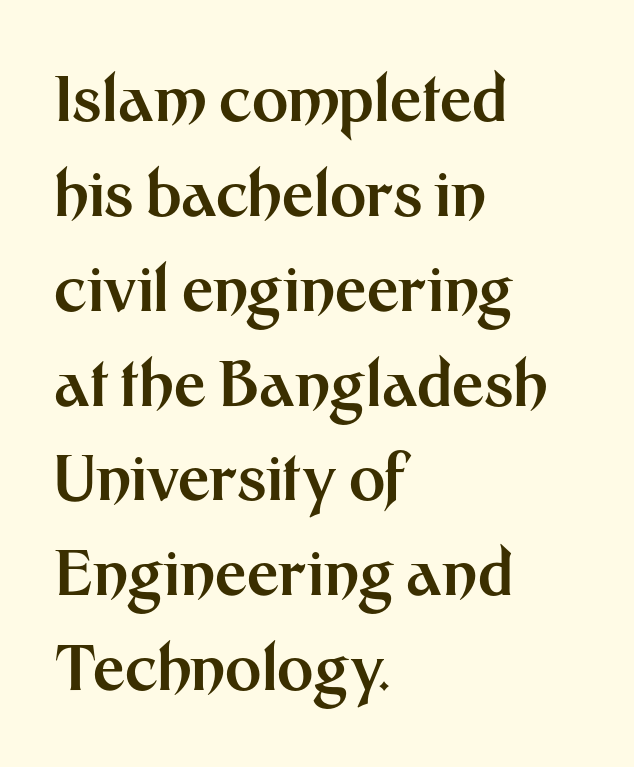
Q: Is the text bold? A: Yes.
Q: Is the text italic (slanted)? A: No, it is upright.
Q: Is the typeface a serif or a sans-serif typeface? A: Sans-serif.
Q: Is the text underlined? A: No.
Q: How is the paragraph aligned? A: Left-aligned.
Q: Is the spacing between letters normal or unusually wide? A: Normal.
Q: Is the spacing between lines tight, normal or loose? A: Normal.
Q: Width (condensed, normal, or wide)? A: Normal.
Q: Stroke contrast? A: Medium.
Q: x-height? A: Medium.
Q: Monospaced? A: No.
